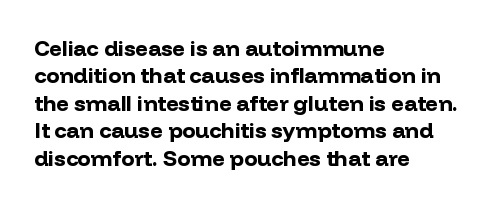
The image shows 22 px bold type, upright; set left-aligned, normal line spacing (1.25x), normal letter spacing, not underlined.
